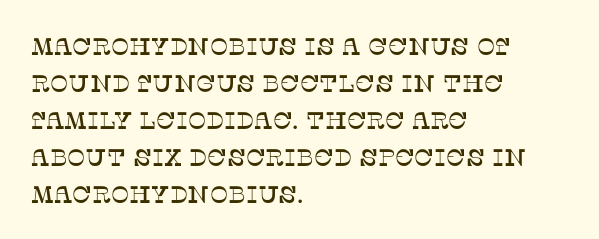
The image shows 24 px text type, upright; set left-aligned, normal line spacing (1.54x), normal letter spacing, not underlined.
